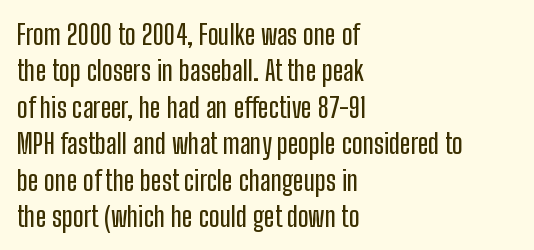
The image shows 28 px condensed sans-serif type, upright; set left-aligned, normal line spacing (1.3x), normal letter spacing, not underlined; low stroke contrast and a medium x-height.
